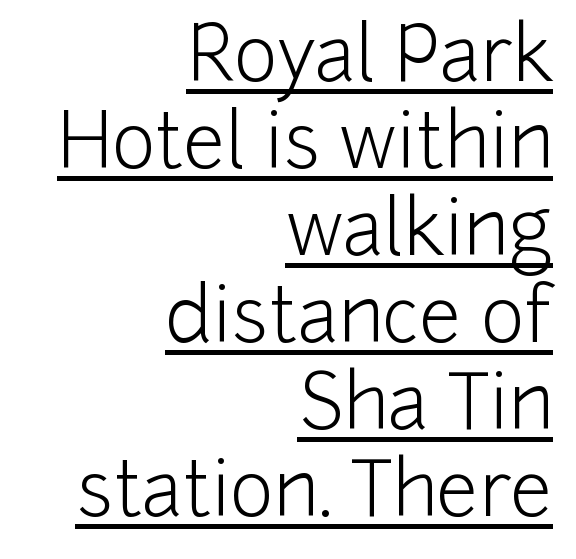
The image shows 75 px light sans-serif type, upright; set right-aligned, line spacing 1.16x, normal letter spacing, underlined; low stroke contrast and a medium x-height.
